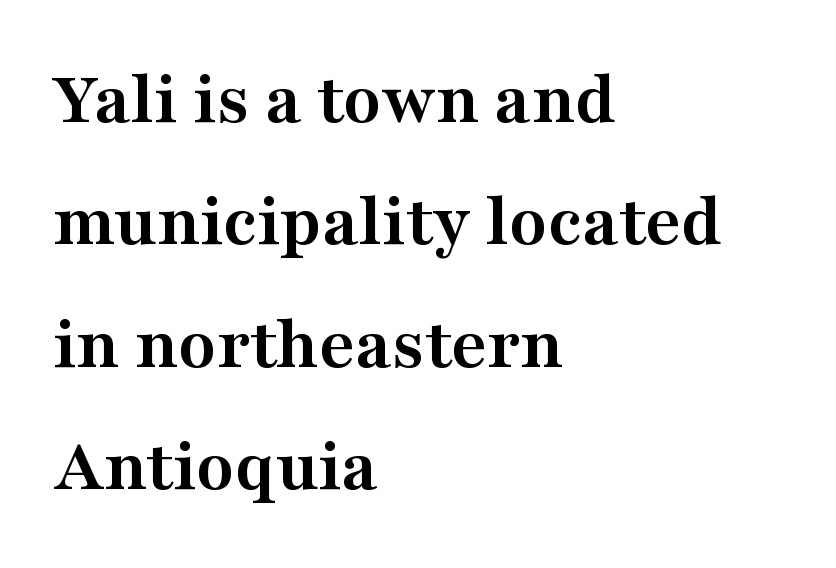
The image shows 77 px semibold, wide serif type, upright; set left-aligned, normal line spacing (1.59x), normal letter spacing, not underlined; medium stroke contrast and a medium x-height.
